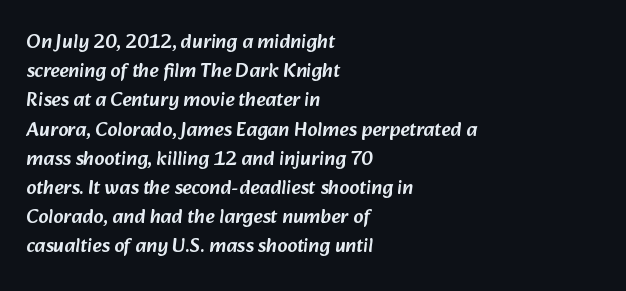
Each new line begins a customary step beneath the previous one. Compared with a centered layout, this one pins lines to the left instead. The face used here is rendered with its standard letterfit. A bare baseline throughout the passage.
